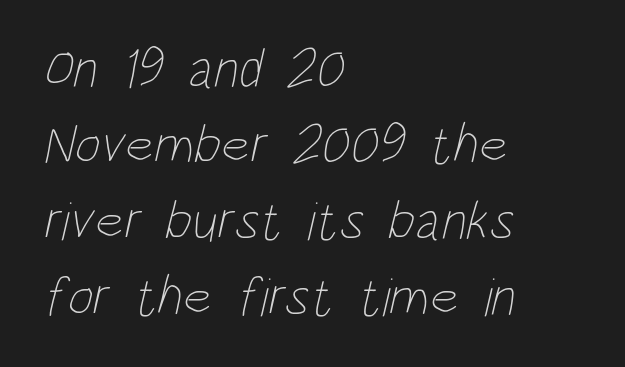
The image shows 55 px thin, condensed type; set left-aligned, normal line spacing (1.38x), normal letter spacing, not underlined; low stroke contrast and a large x-height.
